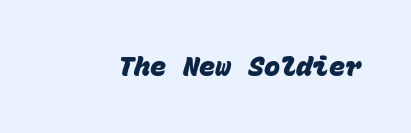
Q: Is the text bold? A: Yes.
Q: Is the text underlined? A: No.
Q: Is the spacing between letters normal or unusually wide? A: Normal.
